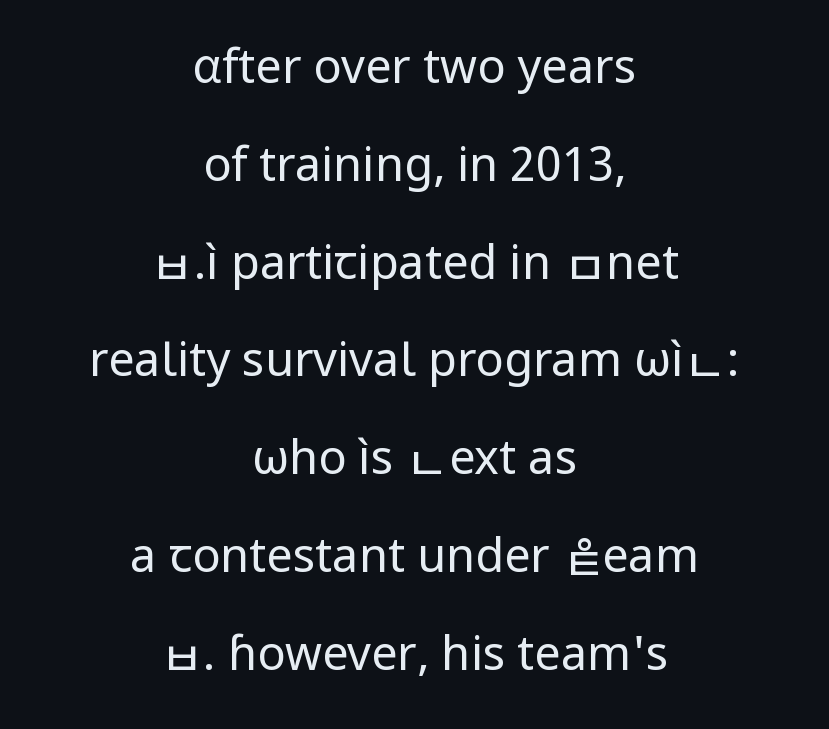
Q: Is the text bold? A: No.
Q: Is the text italic (slanted)? A: No, it is upright.
Q: Is the typeface a serif or a sans-serif typeface? A: Sans-serif.
Q: Is the text underlined? A: No.
Q: How is the paragraph aligned? A: Centered.
Q: Is the spacing between letters normal or unusually wide? A: Normal.
Q: Is the spacing between lines tight, normal or loose? A: Loose.
Q: Width (condensed, normal, or wide)? A: Normal.
Q: Stroke contrast? A: Low.
Q: x-height? A: Medium.
Q: Monospaced? A: No.
